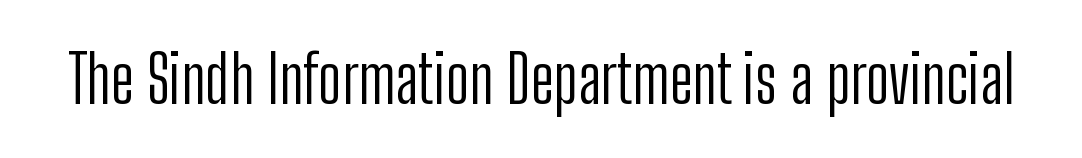
Q: Is the text bold? A: No.
Q: Is the text italic (slanted)? A: No, it is upright.
Q: Is the typeface a serif or a sans-serif typeface? A: Sans-serif.
Q: Is the text underlined? A: No.
Q: Is the spacing between letters normal or unusually wide? A: Normal.
Q: Width (condensed, normal, or wide)? A: Condensed.
Q: Stroke contrast? A: Low.
Q: x-height? A: Medium.
Q: Monospaced? A: No.
